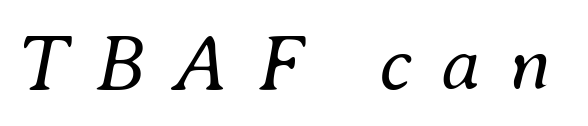
Spacing verdict: proportional, widths tailored to each character. A bare baseline throughout the passage. The face used here is rendered with a markedly widened letterfit. The strokes are not fattened; the text isn't bold. Does the lettering tilt? It does — this is italic.
